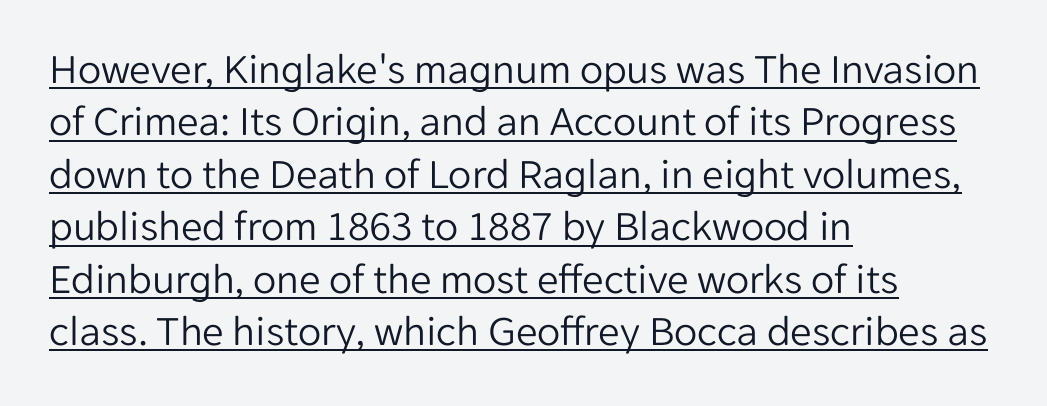
{"serif": "no", "italic": "no", "bold": "no", "weight": "light", "width": "normal", "stroke_contrast": "low", "x_height": "medium", "monospaced": "no", "underline": "yes", "align": "left", "line_spacing_ratio": 1.22, "letter_spacing": "normal", "letter_spacing_em": 0.0, "glyph_px": 43}
